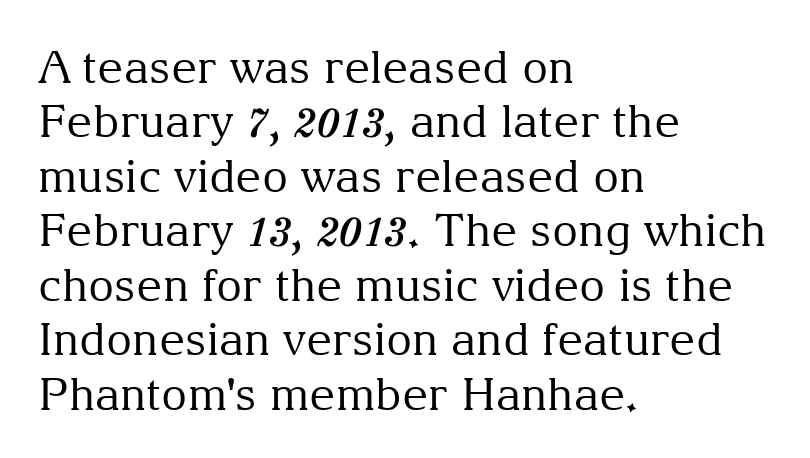
Q: Is the text bold? A: No.
Q: Is the text italic (slanted)? A: No, it is upright.
Q: Is the typeface a serif or a sans-serif typeface? A: Serif.
Q: Is the text underlined? A: No.
Q: How is the paragraph aligned? A: Left-aligned.
Q: Is the spacing between letters normal or unusually wide? A: Normal.
Q: Width (condensed, normal, or wide)? A: Normal.
Q: Stroke contrast? A: Medium.
Q: x-height? A: Medium.
Q: Monospaced? A: No.
